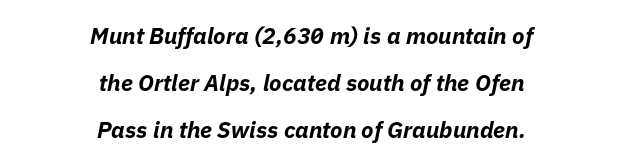
Q: Is the text bold? A: Yes.
Q: Is the text italic (slanted)? A: Yes, it leans right by about 11 degrees.
Q: Is the text underlined? A: No.
Q: How is the paragraph aligned? A: Centered.
Q: Is the spacing between letters normal or unusually wide? A: Normal.
Q: Is the spacing between lines tight, normal or loose? A: Loose.
